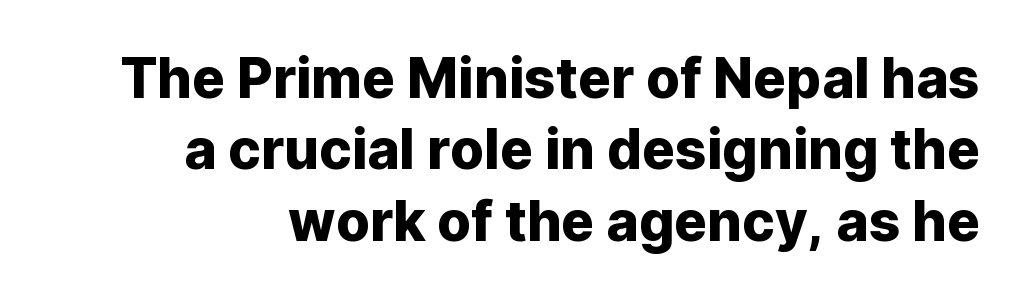
{"serif": "no", "italic": "no", "width": "normal", "stroke_contrast": "low", "x_height": "medium", "monospaced": "no", "underline": "no", "line_spacing": "normal", "line_spacing_ratio": 1.3, "letter_spacing": "normal", "letter_spacing_em": 0.0, "glyph_px": 55}
